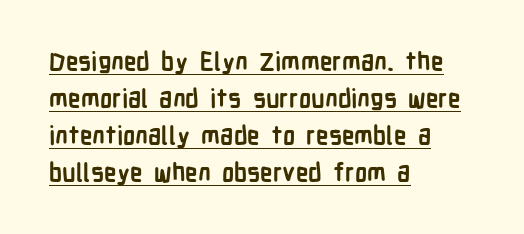
{"italic": "no", "bold": "yes", "underline": "yes", "align": "left", "line_spacing": "normal", "line_spacing_ratio": 1.48, "letter_spacing": "normal", "letter_spacing_em": 0.0, "glyph_px": 25}
